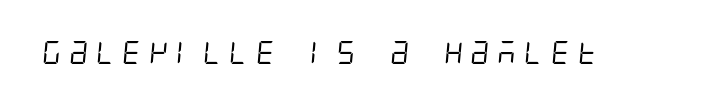
{"bold": "no", "underline": "no", "letter_spacing": "wide", "letter_spacing_em": 0.22, "glyph_px": 23}
